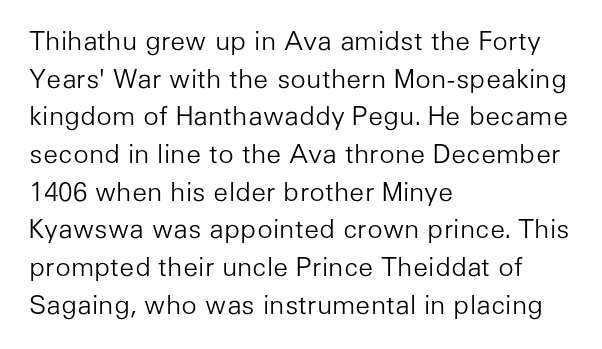
Q: Is the text bold? A: No.
Q: Is the text italic (slanted)? A: No, it is upright.
Q: Is the text underlined? A: No.
Q: How is the paragraph aligned? A: Left-aligned.
Q: Is the spacing between letters normal or unusually wide? A: Normal.
Q: Is the spacing between lines tight, normal or loose? A: Normal.
